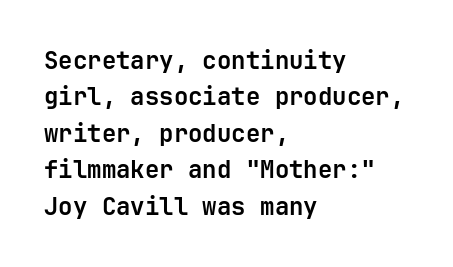
Q: Is the text bold? A: Yes.
Q: Is the text italic (slanted)? A: No, it is upright.
Q: Is the text underlined? A: No.
Q: How is the paragraph aligned? A: Left-aligned.
Q: Is the spacing between letters normal or unusually wide? A: Normal.
Q: Is the spacing between lines tight, normal or loose? A: Normal.
